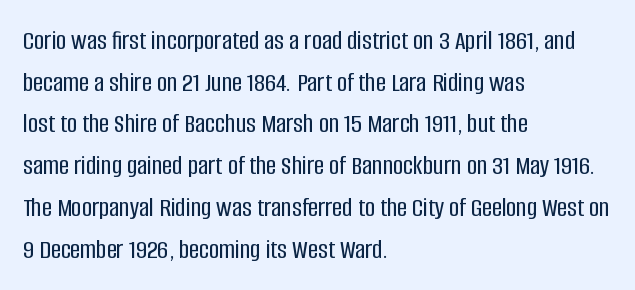
Leading: standard. Rule under the text: the space is simply empty. Where is the straight margin? On the left. Does the type have serifs? No, each stem ends abruptly.
